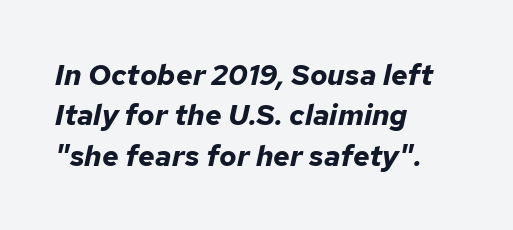
The image shows 29 px bold type, italic (leaning right); set left-aligned, normal line spacing (1.39x), normal letter spacing, not underlined; low stroke contrast and a medium x-height.
